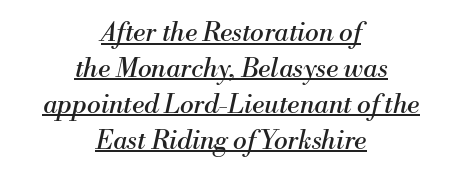
{"italic": "yes", "lean": "right", "slant_degrees": 13, "bold": "no", "underline": "yes", "align": "center", "line_spacing": "normal", "line_spacing_ratio": 1.38, "letter_spacing": "normal", "letter_spacing_em": 0.0, "glyph_px": 26}
